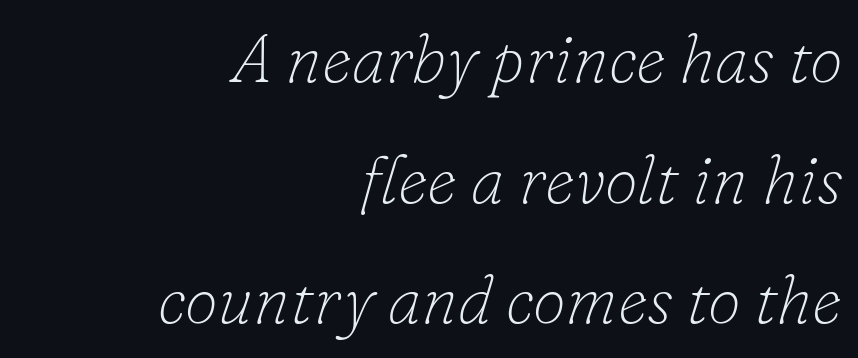
Q: Is the text bold? A: No.
Q: Is the text italic (slanted)? A: Yes, it leans right by about 16 degrees.
Q: Is the typeface a serif or a sans-serif typeface? A: Serif.
Q: Is the text underlined? A: No.
Q: How is the paragraph aligned? A: Right-aligned.
Q: Is the spacing between letters normal or unusually wide? A: Normal.
Q: Width (condensed, normal, or wide)? A: Normal.
Q: Stroke contrast? A: Low.
Q: x-height? A: Small.
Q: Monospaced? A: No.
